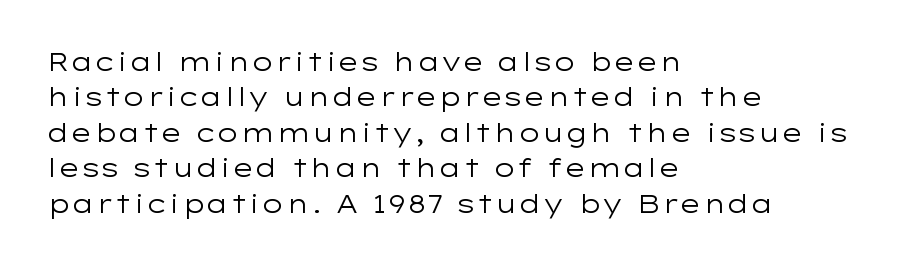
Plain, unruled lines of type. Is the type heavy? It reads as light-to-regular instead. Interline gaps are of average width in this sample. In terms of posture, this sample is upright. These lines are set flush left with a ragged right edge. Nothing unusual about the tracking: characters are spaced as the font intends.
